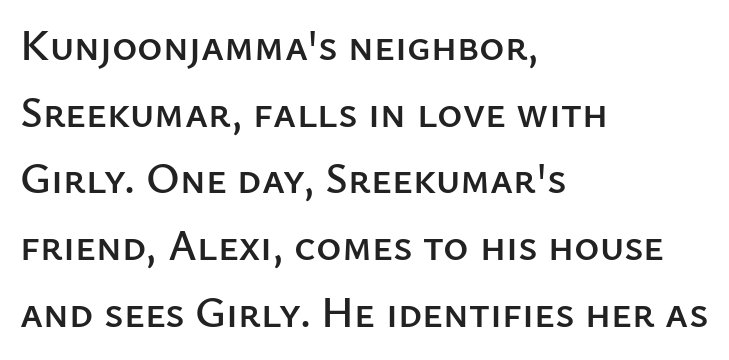
{"serif": "no", "italic": "no", "width": "normal", "stroke_contrast": "low", "x_height": "medium", "monospaced": "no", "underline": "no", "align": "left", "line_spacing": "normal", "line_spacing_ratio": 1.55, "letter_spacing": "normal", "letter_spacing_em": 0.0, "glyph_px": 43}
